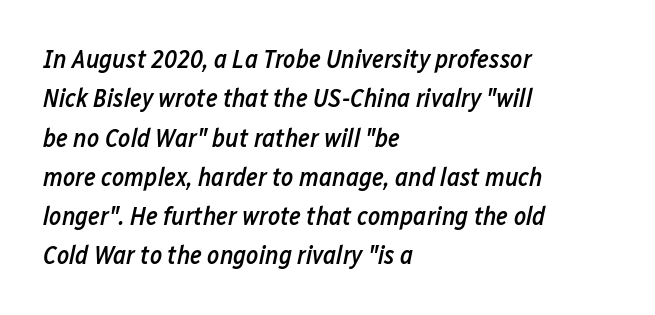
The image shows 26 px text type, italic (leaning right); set left-aligned, normal line spacing (1.51x), normal letter spacing, not underlined.
